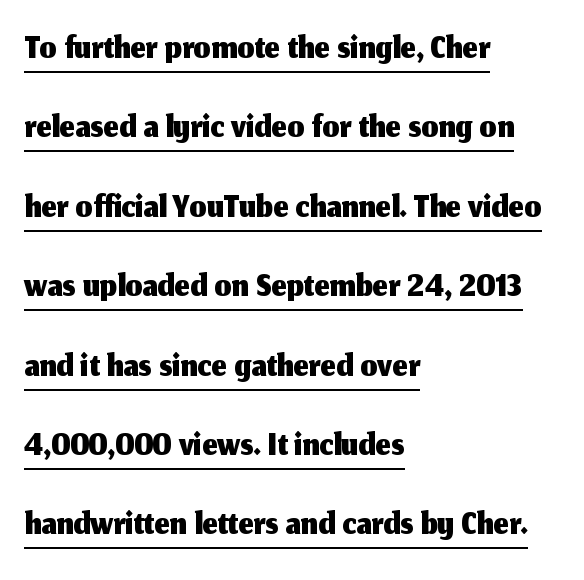
The image shows 54 px sans-serif type, upright; set left-aligned, normal line spacing (1.47x), normal letter spacing, underlined; medium stroke contrast and a medium x-height.
